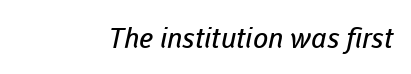
Descenders hang freely into open space. You could call the tracking neutral — neither tight nor loose. A typesetter would label this face a sans. Character widths vary here, with narrow letters taking less room than wide ones. Stems and bowls with no extra thickness — not bold.
